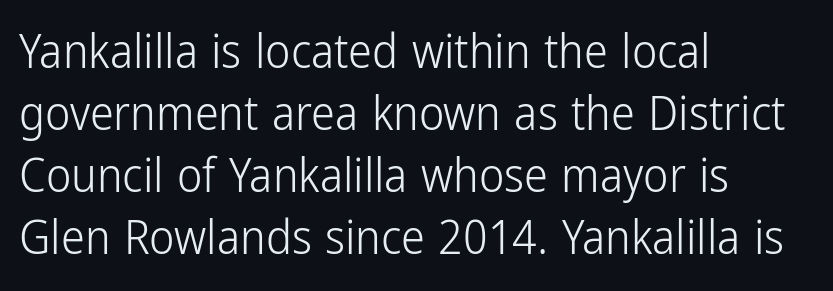
Q: Is the text bold? A: No.
Q: Is the text italic (slanted)? A: No, it is upright.
Q: Is the typeface a serif or a sans-serif typeface? A: Sans-serif.
Q: Is the text underlined? A: No.
Q: How is the paragraph aligned? A: Left-aligned.
Q: Is the spacing between letters normal or unusually wide? A: Normal.
Q: Is the spacing between lines tight, normal or loose? A: Normal.
Q: Width (condensed, normal, or wide)? A: Condensed.
Q: Stroke contrast? A: Low.
Q: x-height? A: Medium.
Q: Monospaced? A: No.
